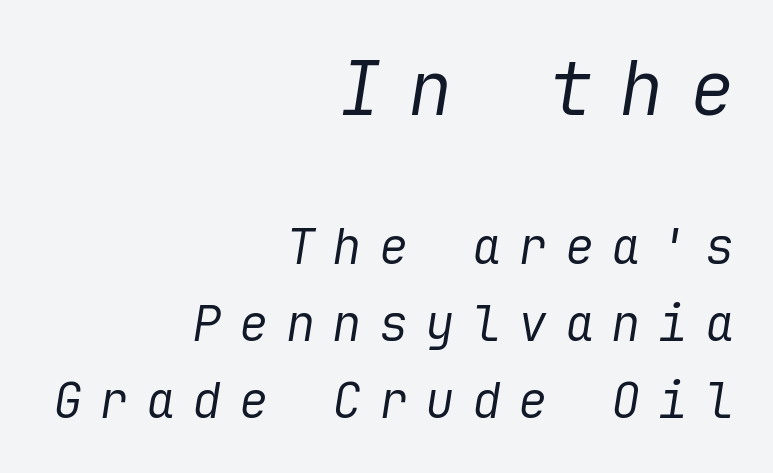
Q: Is the text bold? A: No.
Q: Is the text italic (slanted)? A: Yes, it leans right by about 9 degrees.
Q: Is the text underlined? A: No.
Q: How is the paragraph aligned? A: Right-aligned.
Q: Is the spacing between letters normal or unusually wide? A: Unusually wide.
Q: Is the spacing between lines tight, normal or loose? A: Normal.
Q: Which block of text is set in a larger size, the first (top) or the second (bottom)? A: The first (top) one.
Q: Width (condensed, normal, or wide)? A: Normal.
Q: Stroke contrast? A: Low.
Q: x-height? A: Medium.
